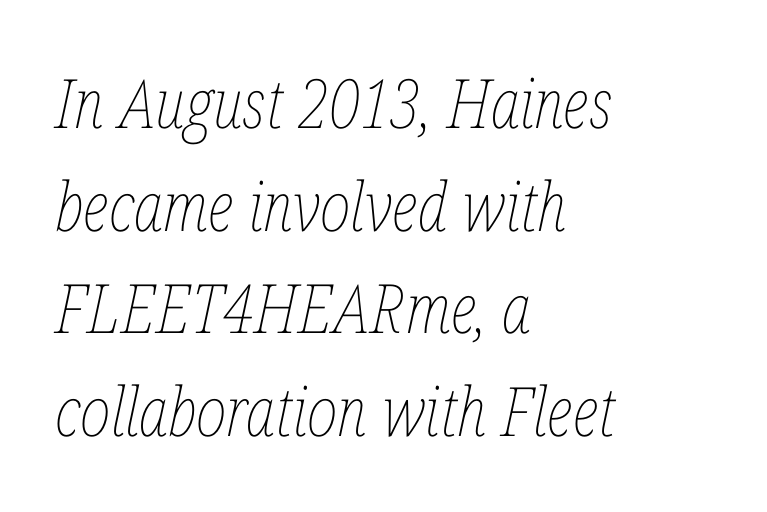
The image shows 68 px thin, condensed type, italic (leaning right); set left-aligned, normal line spacing (1.51x), normal letter spacing, not underlined; low stroke contrast and a medium x-height.
